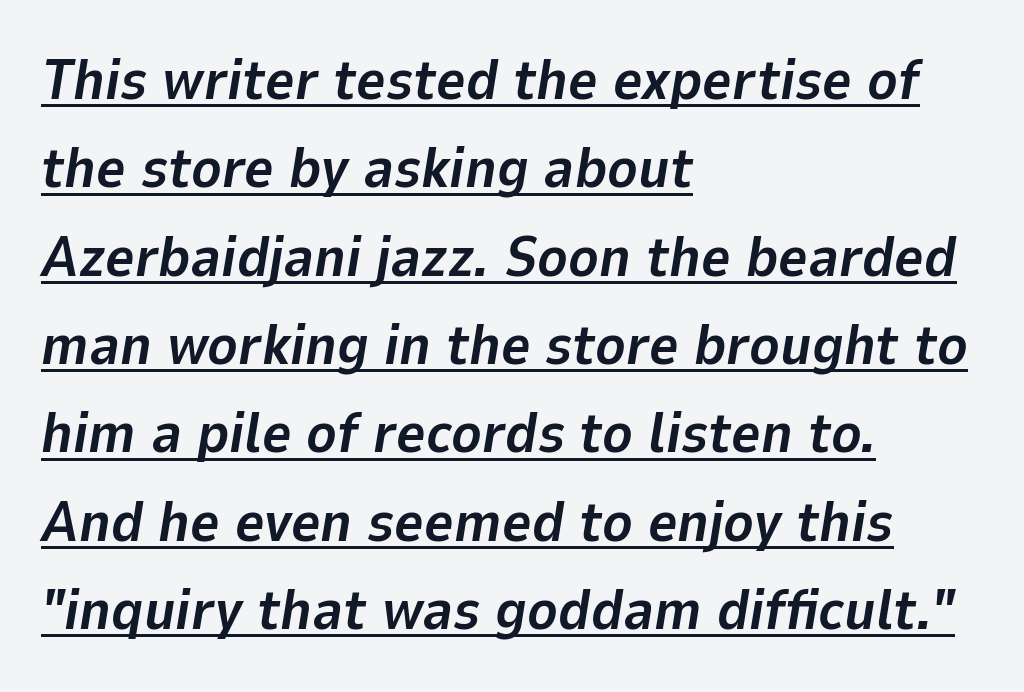
The rendering keeps characters at their native spacing. Interline gaps are of average width in this sample. Proportional: the letters do not fall into vertical columns. Summary of weight: heavy, a full bold. This is oblique type, the kind used for emphasis or titles. The typesetter has applied underlining to the passage shown.
